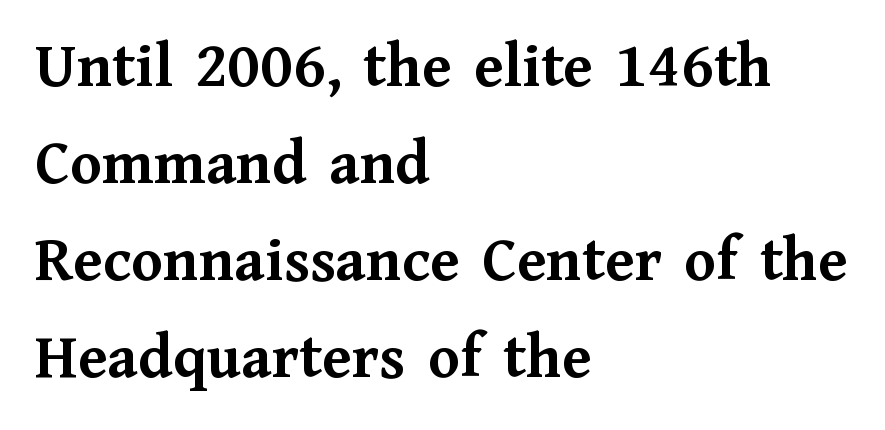
{"serif": "yes", "italic": "no", "bold": "yes", "weight": "semibold", "width": "normal", "stroke_contrast": "medium", "x_height": "medium", "monospaced": "no", "underline": "no", "align": "left", "line_spacing": "normal", "line_spacing_ratio": 1.49, "letter_spacing": "normal", "letter_spacing_em": 0.0, "glyph_px": 65}
